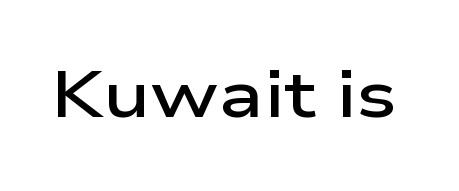
Q: Is the text bold? A: Semi-bold.
Q: Is the text italic (slanted)? A: No, it is upright.
Q: Is the typeface a serif or a sans-serif typeface? A: Sans-serif.
Q: Is the text underlined? A: No.
Q: Is the spacing between letters normal or unusually wide? A: Normal.
Q: Width (condensed, normal, or wide)? A: Wide.
Q: Stroke contrast? A: Low.
Q: x-height? A: Medium.
Q: Monospaced? A: No.
